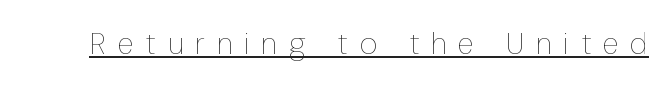
Q: Is the text bold? A: No.
Q: Is the text italic (slanted)? A: No, it is upright.
Q: Is the text underlined? A: Yes.
Q: Is the spacing between letters normal or unusually wide? A: Unusually wide.
Q: Width (condensed, normal, or wide)? A: Condensed.
Q: Stroke contrast? A: Low.
Q: x-height? A: Medium.
Q: Monospaced? A: No.
